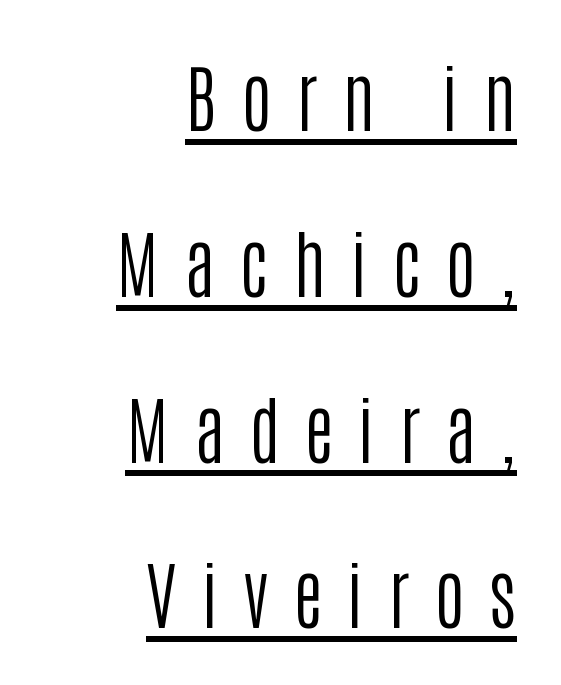
{"serif": "no", "italic": "no", "bold": "no", "weight": "regular", "width": "condensed", "stroke_contrast": "low", "x_height": "large", "monospaced": "no", "underline": "yes", "align": "right", "line_spacing": "loose", "line_spacing_ratio": 2.24, "letter_spacing": "wide", "letter_spacing_em": 0.33, "glyph_px": 74}
